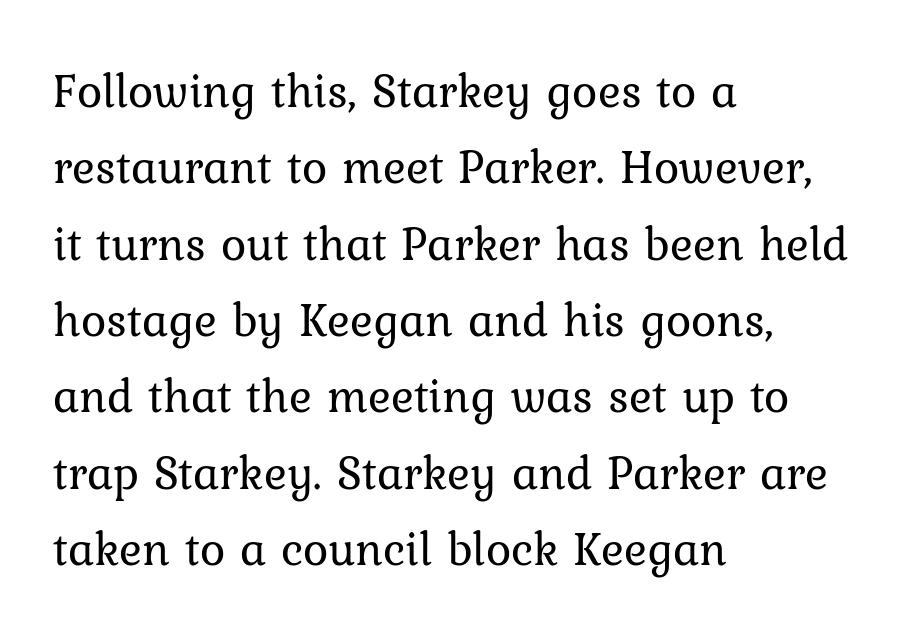
The image shows 48 px regular-weight type, upright; set left-aligned, normal line spacing (1.59x), normal letter spacing, not underlined; low stroke contrast and a medium x-height.
